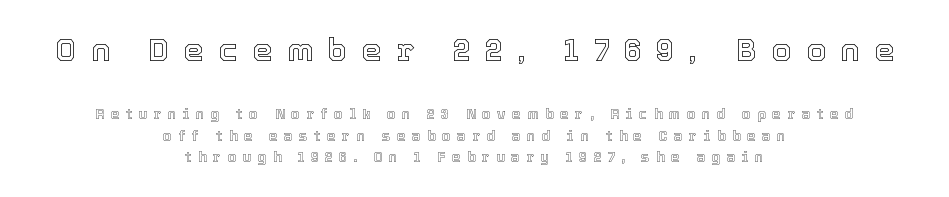
Q: Is the text italic (slanted)? A: No, it is upright.
Q: Is the text underlined? A: No.
Q: How is the paragraph aligned? A: Centered.
Q: Is the spacing between letters normal or unusually wide? A: Unusually wide.
Q: Is the spacing between lines tight, normal or loose? A: Normal.
Q: Which block of text is set in a larger size, the first (top) or the second (bottom)? A: The first (top) one.
Q: Width (condensed, normal, or wide)? A: Normal.
Q: x-height? A: Medium.
Q: Monospaced? A: No.
